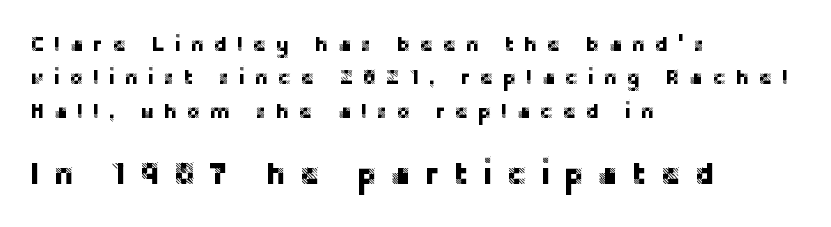
Q: Is the text italic (slanted)? A: No, it is upright.
Q: Is the typeface a serif or a sans-serif typeface? A: Sans-serif.
Q: Is the text underlined? A: No.
Q: How is the paragraph aligned? A: Left-aligned.
Q: Is the spacing between letters normal or unusually wide? A: Unusually wide.
Q: Is the spacing between lines tight, normal or loose? A: Normal.
Q: Which block of text is set in a larger size, the first (top) or the second (bottom)? A: The second (bottom) one.
Q: Width (condensed, normal, or wide)? A: Normal.
Q: Stroke contrast? A: Low.
Q: x-height? A: Large.
Q: Monospaced? A: No.
